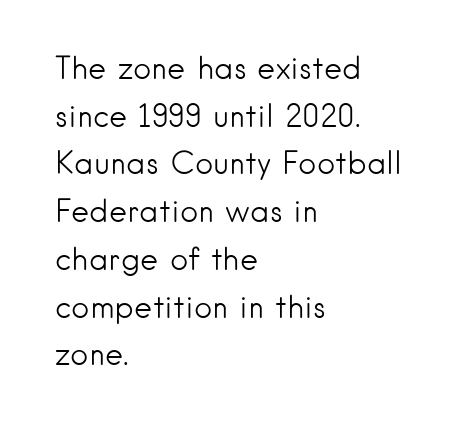
The gap between lines stays unmarked. One glance says typical: line gaps are just what's usual. The font is comparable to plain body text, perhaps lighter. Check where the strokes stop: nothing finishes them off — pure sans.
